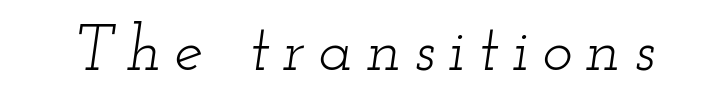
The image shows 64 px light, wide serif type, italic (leaning right); set unusually wide letter spacing (+0.21 em), not underlined; low stroke contrast and a small x-height.
